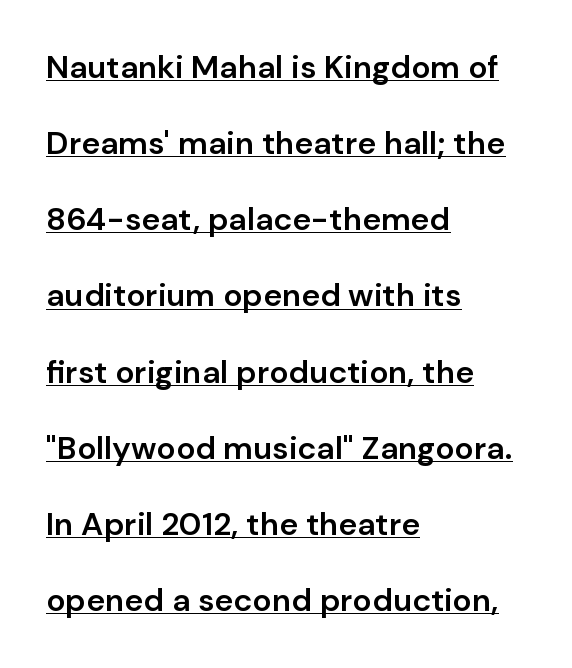
Q: Is the text bold? A: Semi-bold.
Q: Is the text italic (slanted)? A: No, it is upright.
Q: Is the typeface a serif or a sans-serif typeface? A: Sans-serif.
Q: Is the text underlined? A: Yes.
Q: How is the paragraph aligned? A: Left-aligned.
Q: Is the spacing between letters normal or unusually wide? A: Normal.
Q: Is the spacing between lines tight, normal or loose? A: Loose.
Q: Width (condensed, normal, or wide)? A: Normal.
Q: Stroke contrast? A: Low.
Q: x-height? A: Medium.
Q: Monospaced? A: No.
